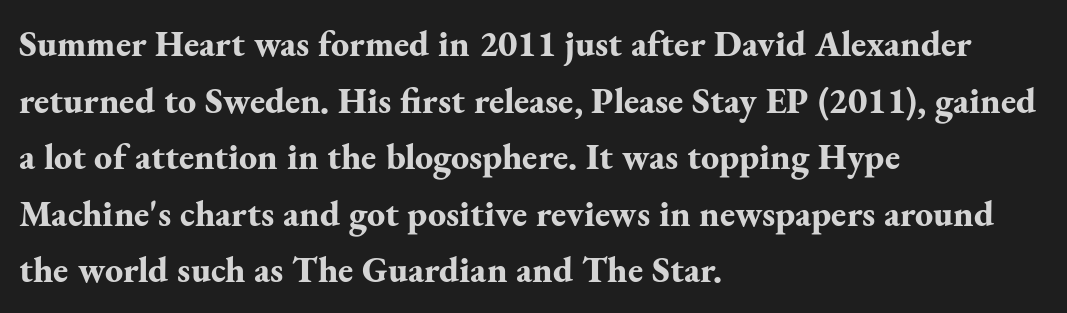
Q: Is the text bold? A: Yes.
Q: Is the text italic (slanted)? A: No, it is upright.
Q: Is the typeface a serif or a sans-serif typeface? A: Serif.
Q: Is the text underlined? A: No.
Q: How is the paragraph aligned? A: Left-aligned.
Q: Is the spacing between letters normal or unusually wide? A: Normal.
Q: Is the spacing between lines tight, normal or loose? A: Normal.
Q: Width (condensed, normal, or wide)? A: Normal.
Q: Stroke contrast? A: Medium.
Q: x-height? A: Small.
Q: Monospaced? A: No.
